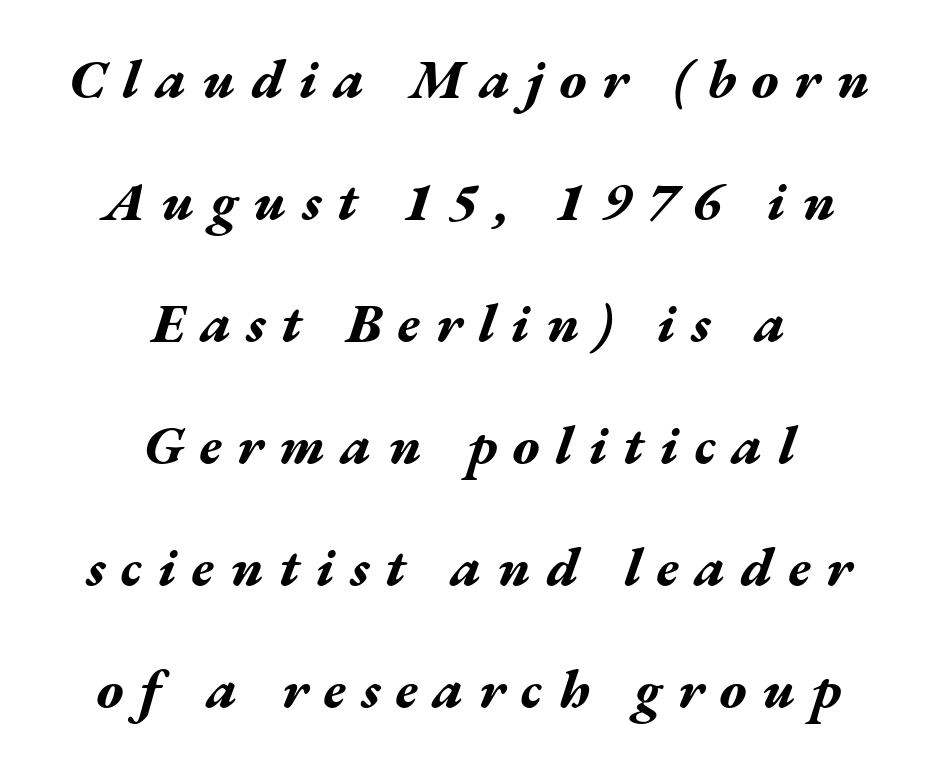
The image shows 55 px bold, wide type, italic (leaning right); set centered, loose line spacing (2.22x), unusually wide letter spacing (+0.29 em), not underlined; medium stroke contrast and a medium x-height.
